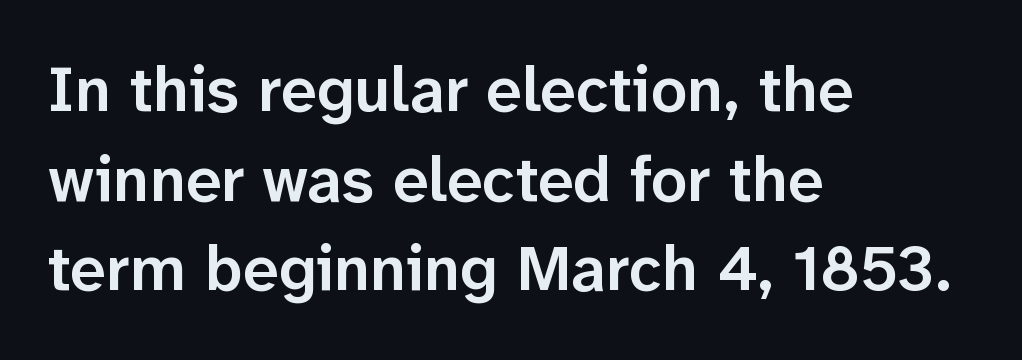
Q: Is the text bold? A: Semi-bold.
Q: Is the text italic (slanted)? A: No, it is upright.
Q: Is the typeface a serif or a sans-serif typeface? A: Sans-serif.
Q: Is the text underlined? A: No.
Q: How is the paragraph aligned? A: Left-aligned.
Q: Is the spacing between letters normal or unusually wide? A: Normal.
Q: Is the spacing between lines tight, normal or loose? A: Normal.
Q: Width (condensed, normal, or wide)? A: Normal.
Q: Stroke contrast? A: Low.
Q: x-height? A: Medium.
Q: Monospaced? A: No.
